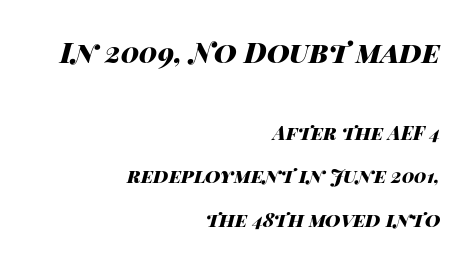
Q: Is the text bold? A: Yes.
Q: Is the text italic (slanted)? A: Yes, it leans right by about 14 degrees.
Q: Is the text underlined? A: No.
Q: How is the paragraph aligned? A: Right-aligned.
Q: Is the spacing between letters normal or unusually wide? A: Normal.
Q: Is the spacing between lines tight, normal or loose? A: Loose.
Q: Which block of text is set in a larger size, the first (top) or the second (bottom)? A: The first (top) one.
Q: Width (condensed, normal, or wide)? A: Wide.
Q: Stroke contrast? A: High.
Q: x-height? A: Large.
Q: Monospaced? A: No.
